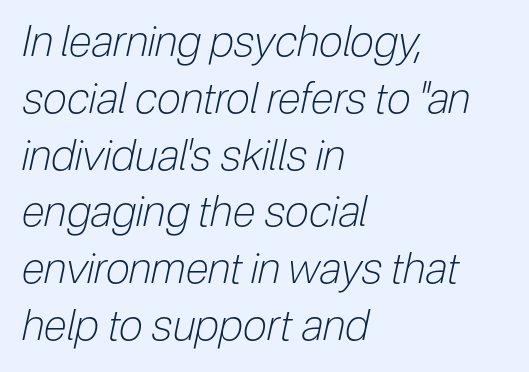
The weight tops out at a normal text grade. Posture: slanted. The setting favours the left margin, as ordinary paragraphs usually do. The strip under each line holds only bare page. The tracking reads as untouched default to a designer's eye.
